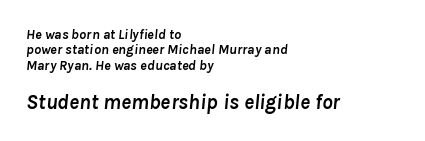
{"italic": "yes", "lean": "right", "slant_degrees": 8, "bold": "yes", "underline": "no", "align": "left", "line_spacing": "tight", "line_spacing_ratio": 1.09, "letter_spacing": "normal", "letter_spacing_em": 0.0, "larger_block": "second", "size_ratio": 1.5, "glyph_px": 21}
